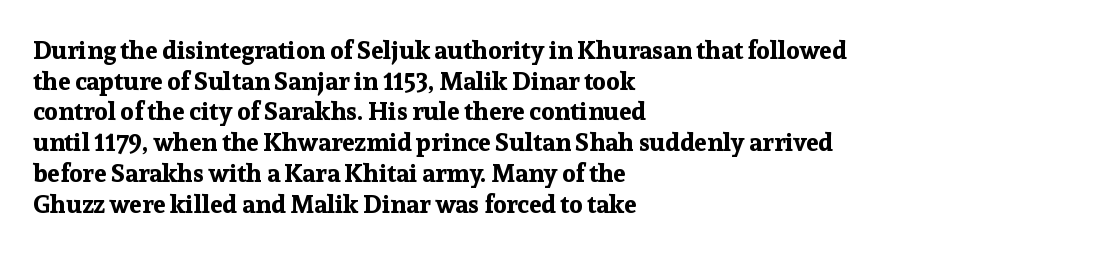
The image shows 25 px bold type, upright; set left-aligned, line spacing 1.23x, normal letter spacing, not underlined.
